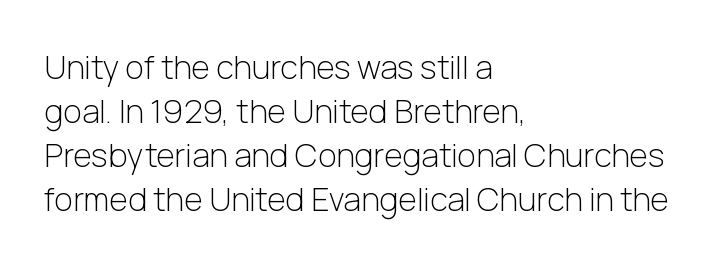
The image shows 32 px light sans-serif type, upright; set left-aligned, normal line spacing (1.37x), normal letter spacing, not underlined; low stroke contrast and a medium x-height.
